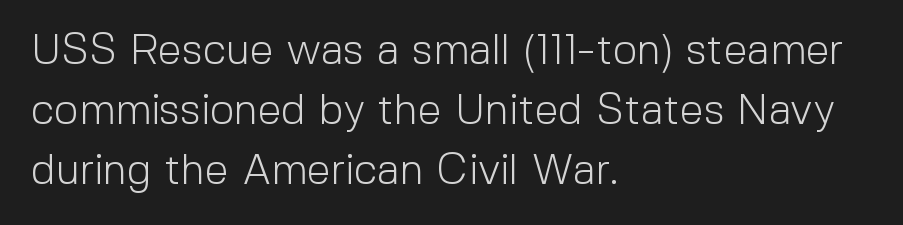
{"serif": "no", "italic": "no", "bold": "no", "weight": "light", "width": "normal", "x_height": "medium", "monospaced": "no", "underline": "no", "align": "left", "line_spacing": "normal", "line_spacing_ratio": 1.4, "letter_spacing": "normal", "letter_spacing_em": 0.0, "glyph_px": 43}
